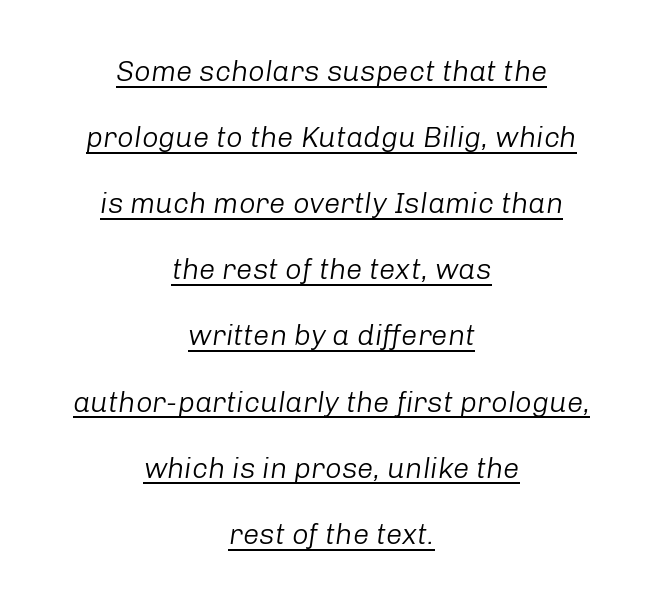
{"italic": "yes", "lean": "right", "slant_degrees": 8, "bold": "no", "weight": "light", "width": "normal", "stroke_contrast": "low", "x_height": "medium", "monospaced": "no", "underline": "yes", "align": "center", "line_spacing": "loose", "line_spacing_ratio": 2.28, "letter_spacing": "normal", "letter_spacing_em": 0.0, "glyph_px": 29}
